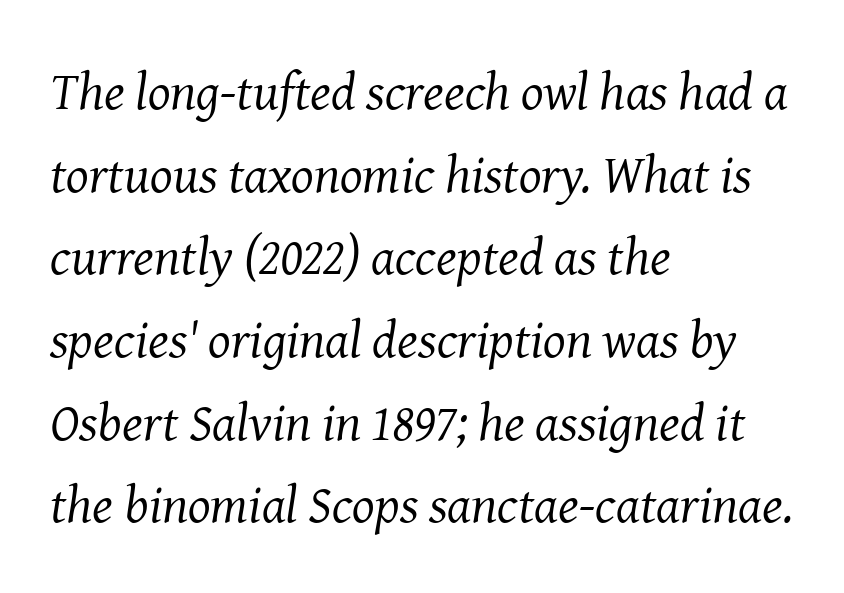
Q: Is the text bold? A: No.
Q: Is the text italic (slanted)? A: Yes, it leans right by about 8 degrees.
Q: Is the typeface a serif or a sans-serif typeface? A: Serif.
Q: Is the text underlined? A: No.
Q: How is the paragraph aligned? A: Left-aligned.
Q: Is the spacing between letters normal or unusually wide? A: Normal.
Q: Is the spacing between lines tight, normal or loose? A: Normal.
Q: Width (condensed, normal, or wide)? A: Normal.
Q: Stroke contrast? A: Medium.
Q: x-height? A: Medium.
Q: Monospaced? A: No.
